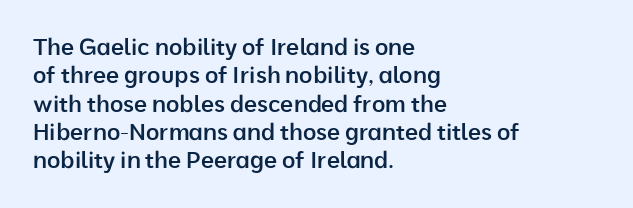
The image shows 23 px text type, upright; set left-aligned, line spacing 1.23x, normal letter spacing, not underlined.
